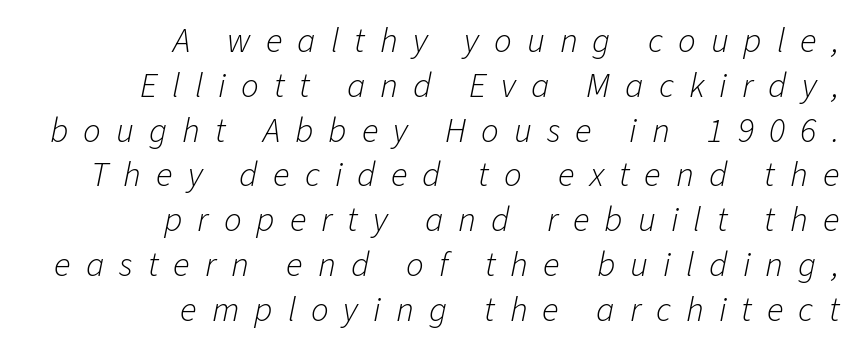
The image shows 35 px light type, italic (leaning right); set right-aligned, normal line spacing (1.28x), unusually wide letter spacing (+0.43 em), not underlined; low stroke contrast and a medium x-height.
